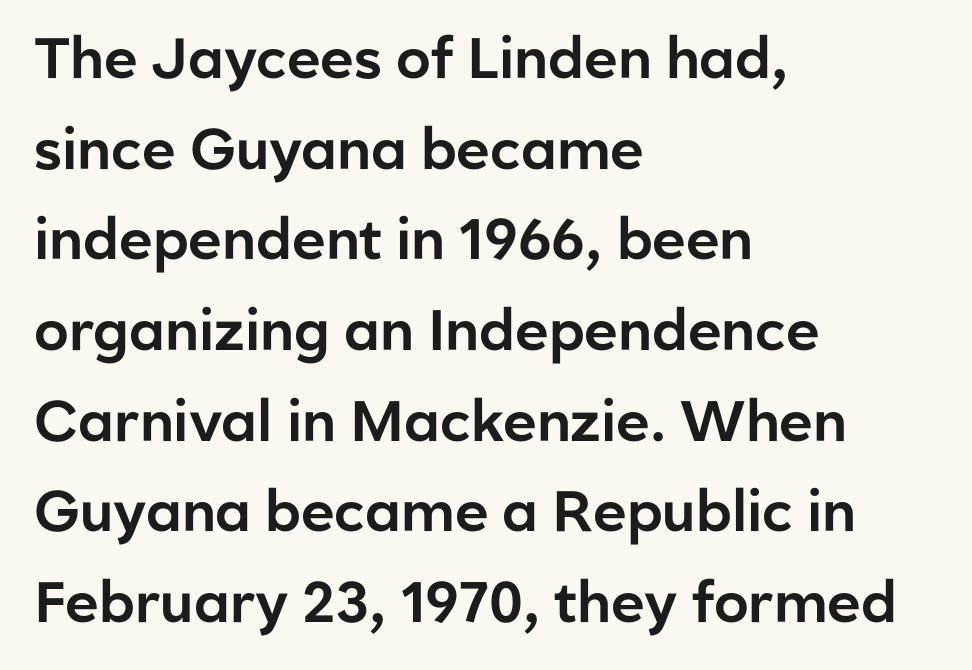
{"serif": "no", "italic": "no", "width": "normal", "stroke_contrast": "low", "x_height": "medium", "monospaced": "no", "underline": "no", "align": "left", "line_spacing": "normal", "line_spacing_ratio": 1.59, "letter_spacing": "normal", "letter_spacing_em": 0.0, "glyph_px": 57}
